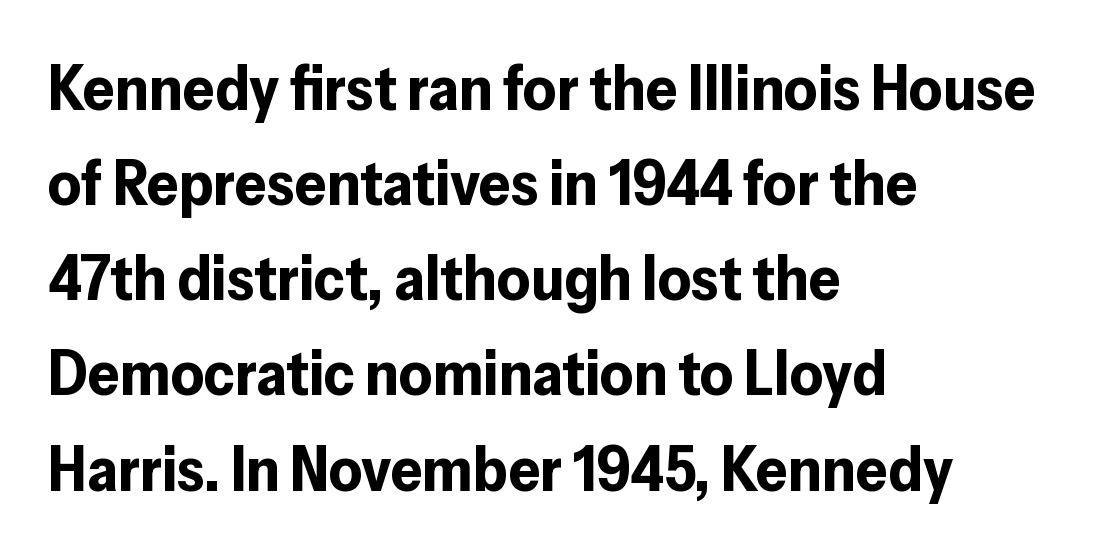
{"serif": "no", "italic": "no", "bold": "yes", "weight": "bold", "width": "normal", "stroke_contrast": "low", "x_height": "medium", "monospaced": "no", "underline": "no", "align": "left", "line_spacing": "normal", "line_spacing_ratio": 1.51, "letter_spacing": "normal", "letter_spacing_em": 0.0, "glyph_px": 63}
